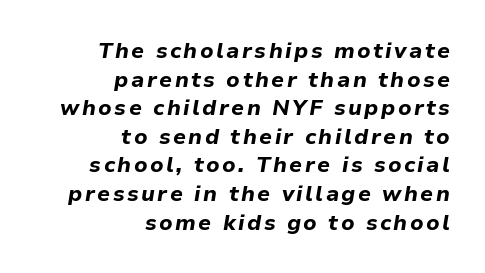
{"italic": "yes", "lean": "right", "slant_degrees": 9, "bold": "yes", "underline": "no", "align": "right", "line_spacing": "normal", "line_spacing_ratio": 1.3, "glyph_px": 22}
